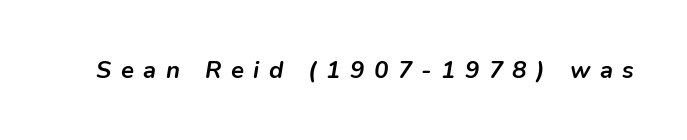
Q: Is the text bold? A: Yes.
Q: Is the text italic (slanted)? A: Yes, it leans right by about 9 degrees.
Q: Is the text underlined? A: No.
Q: Is the spacing between letters normal or unusually wide? A: Unusually wide.
